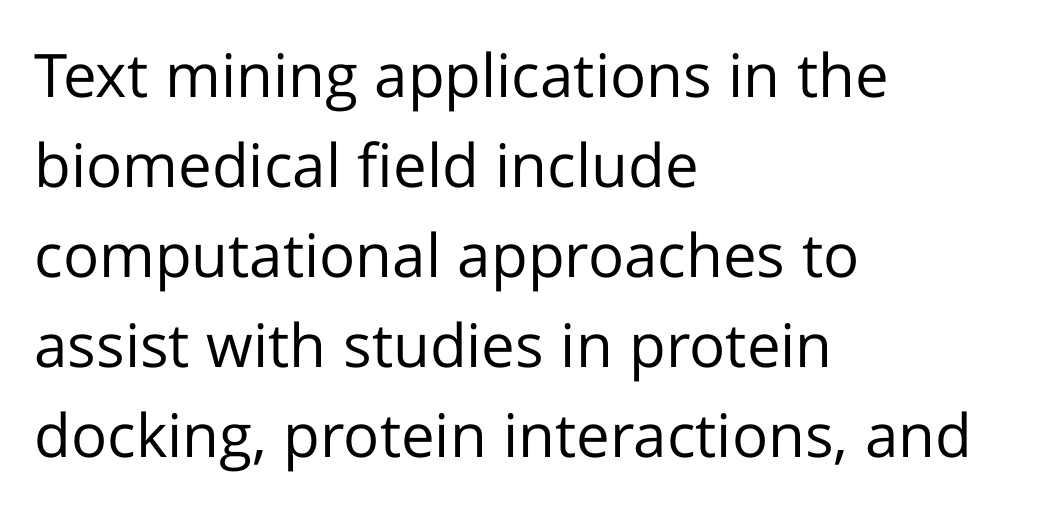
Q: Is the text bold? A: No.
Q: Is the text italic (slanted)? A: No, it is upright.
Q: Is the typeface a serif or a sans-serif typeface? A: Sans-serif.
Q: Is the text underlined? A: No.
Q: How is the paragraph aligned? A: Left-aligned.
Q: Is the spacing between letters normal or unusually wide? A: Normal.
Q: Is the spacing between lines tight, normal or loose? A: Normal.
Q: Width (condensed, normal, or wide)? A: Normal.
Q: Stroke contrast? A: Low.
Q: x-height? A: Medium.
Q: Monospaced? A: No.
